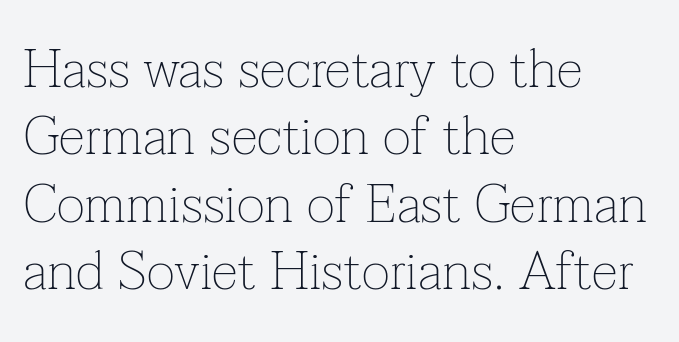
Q: Is the text bold? A: No.
Q: Is the text italic (slanted)? A: No, it is upright.
Q: Is the typeface a serif or a sans-serif typeface? A: Serif.
Q: Is the text underlined? A: No.
Q: How is the paragraph aligned? A: Left-aligned.
Q: Is the spacing between letters normal or unusually wide? A: Normal.
Q: Is the spacing between lines tight, normal or loose? A: Normal.
Q: Width (condensed, normal, or wide)? A: Normal.
Q: Stroke contrast? A: Low.
Q: x-height? A: Medium.
Q: Monospaced? A: No.
